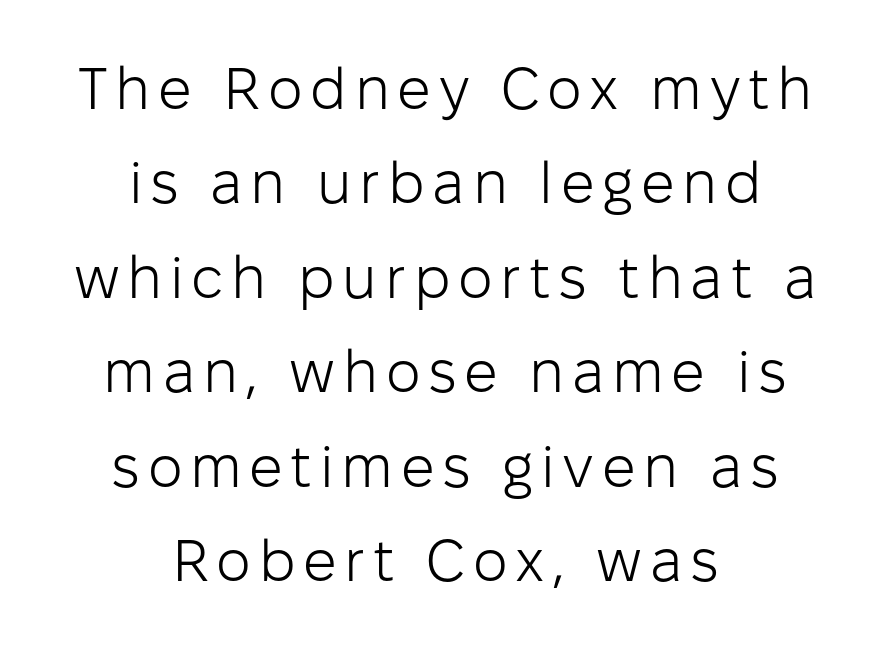
{"serif": "no", "italic": "no", "bold": "no", "weight": "light", "width": "normal", "stroke_contrast": "low", "x_height": "medium", "monospaced": "no", "underline": "no", "align": "center", "line_spacing": "normal", "line_spacing_ratio": 1.6, "glyph_px": 59}
